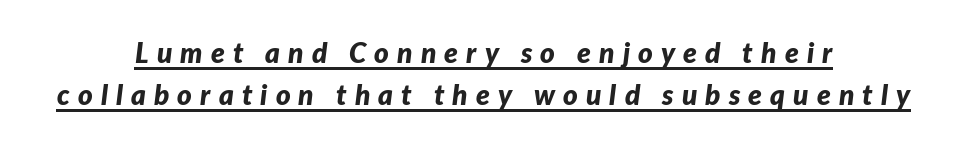
Q: Is the text bold? A: Yes.
Q: Is the text italic (slanted)? A: Yes, it leans right by about 7 degrees.
Q: Is the text underlined? A: Yes.
Q: How is the paragraph aligned? A: Centered.
Q: Is the spacing between letters normal or unusually wide? A: Unusually wide.
Q: Is the spacing between lines tight, normal or loose? A: Normal.
Q: Width (condensed, normal, or wide)? A: Normal.
Q: Stroke contrast? A: Low.
Q: x-height? A: Medium.
Q: Monospaced? A: No.
